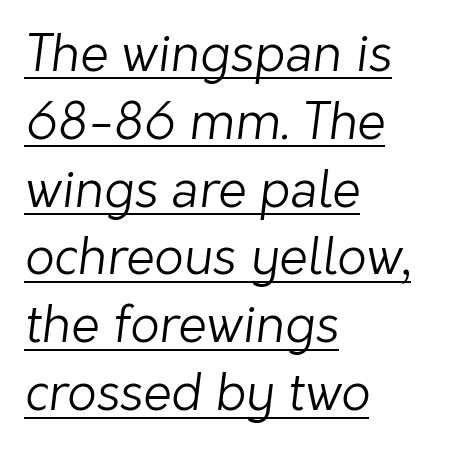
The image shows 51 px light sans-serif type; set left-aligned, normal line spacing (1.33x), normal letter spacing, underlined; low stroke contrast and a medium x-height.
